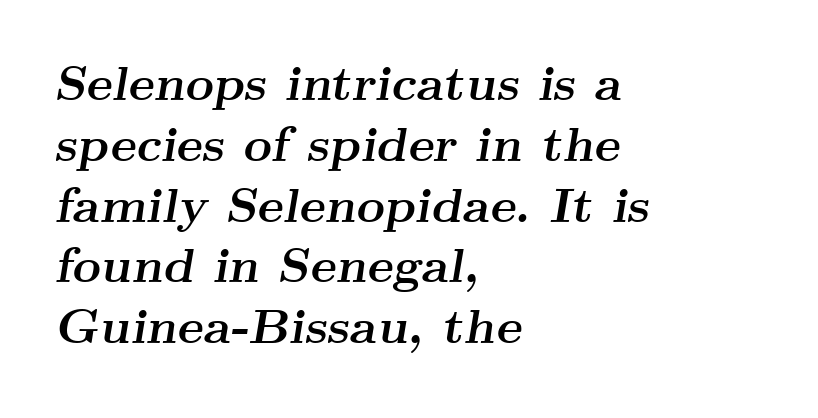
Letters rest on an invisible, unmarked baseline. Think of a printed novel: that variable character pitch is what you see here. Look at the stroke-to-counter ratio: heavy, a bold. Compared with typical body copy, the letter spacing here is the same. I'd call this a serif setting — the letters wear small feet. The paragraph has a hard left edge and a soft right edge.
